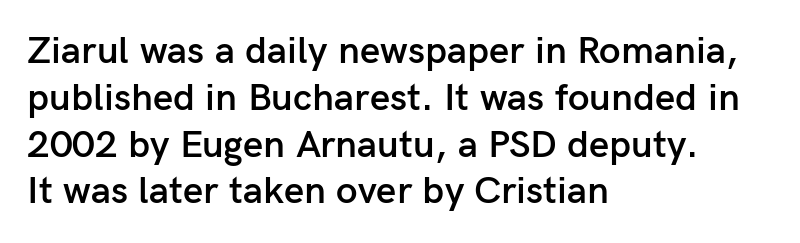
Short note: letters normally spaced. You could not count columns in this text — the font is proportionally spaced. The string is rendered with underlining switched off. Weight: semibold (demi). Tall strokes in this sample are plumb rather than angled.
